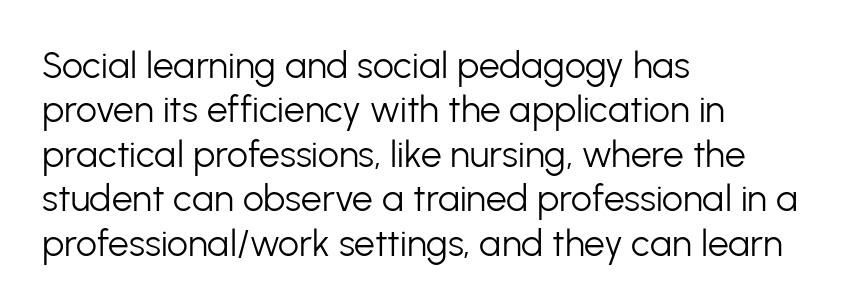
Stems here are at most as thick as an everyday book face. A bare baseline throughout the passage. This sample is left-justified, so line endings fall wherever the words run out. You could call the tracking neutral — neither tight nor loose.
